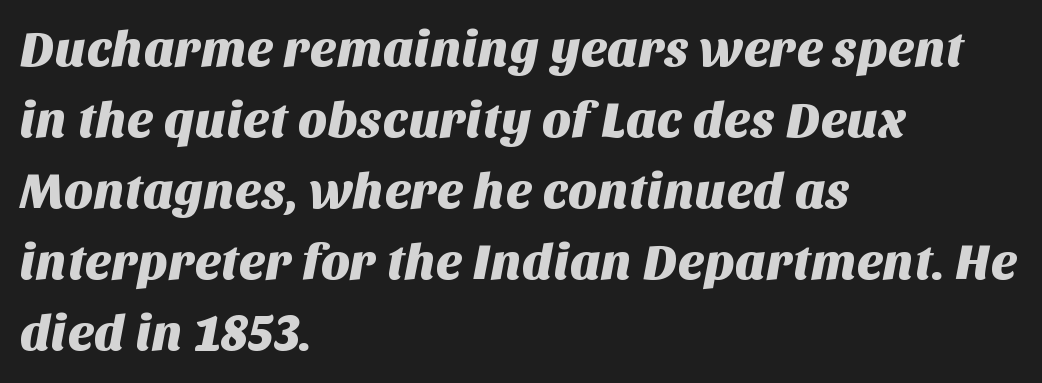
The image shows 50 px sans-serif type; set left-aligned, normal line spacing (1.42x), normal letter spacing, not underlined; medium stroke contrast and a large x-height.
